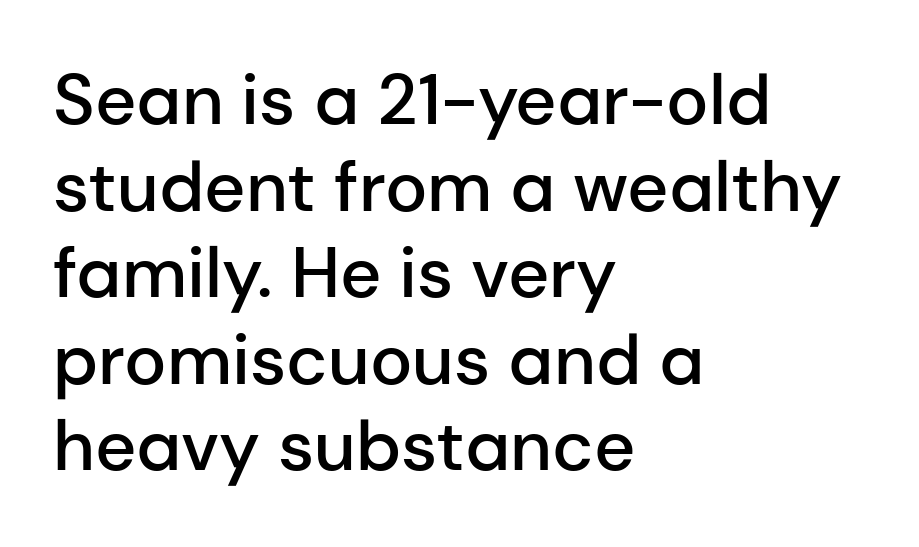
Q: Is the text bold? A: Semi-bold.
Q: Is the text italic (slanted)? A: No, it is upright.
Q: Is the typeface a serif or a sans-serif typeface? A: Sans-serif.
Q: Is the text underlined? A: No.
Q: How is the paragraph aligned? A: Left-aligned.
Q: Is the spacing between letters normal or unusually wide? A: Normal.
Q: Width (condensed, normal, or wide)? A: Normal.
Q: Stroke contrast? A: Low.
Q: x-height? A: Medium.
Q: Monospaced? A: No.
